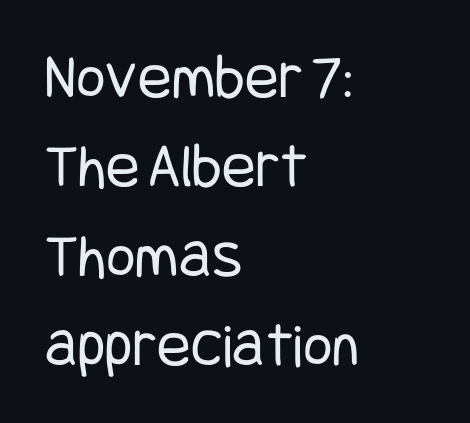
Ink coverage per letter is moderate at most. It's the straight-up-and-down kind of type. The passage shown is typeset with a sans-serif family. The leading is moderate, giving the passage an even texture.
